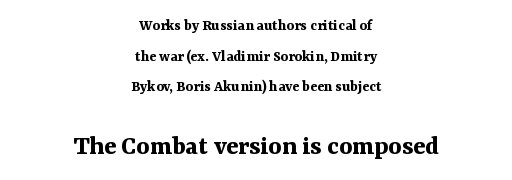
These lines are composed in type with serifs. Is there much room between lines? Yes — plenty of vertical air separates them. Caption: upper text group reduced, lower text group enlarged. Nothing unusual about the tracking: characters are spaced as the font intends.
